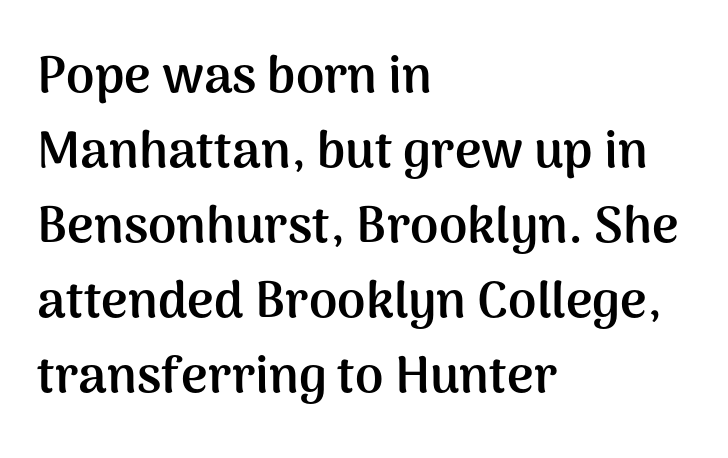
{"serif": "no", "italic": "no", "bold": "yes", "weight": "semibold", "width": "normal", "stroke_contrast": "medium", "x_height": "medium", "monospaced": "no", "underline": "no", "align": "left", "line_spacing": "normal", "line_spacing_ratio": 1.47, "letter_spacing": "normal", "letter_spacing_em": 0.0, "glyph_px": 51}
